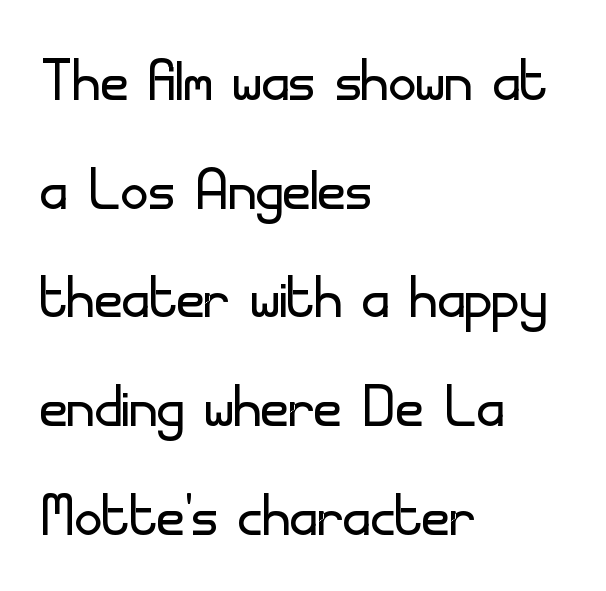
Spacing verdict: proportional, widths tailored to each character. Is the block centered? No — it sits flush against the left margin. These lines are composed in type without serifs. Stems and bowls with no extra thickness — not bold. The space between consecutive lines is moderate. A typesetter would call this zero additional tracking.
